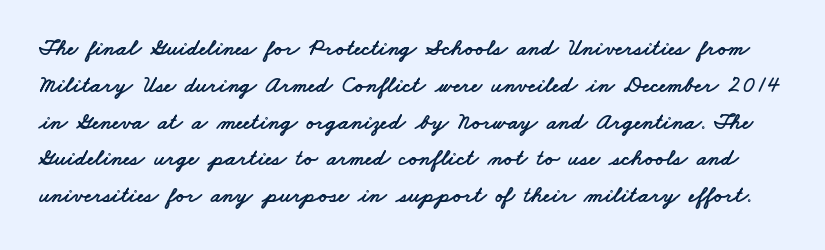
The image shows 23 px text type; set normal line spacing (1.6x), normal letter spacing, not underlined.
